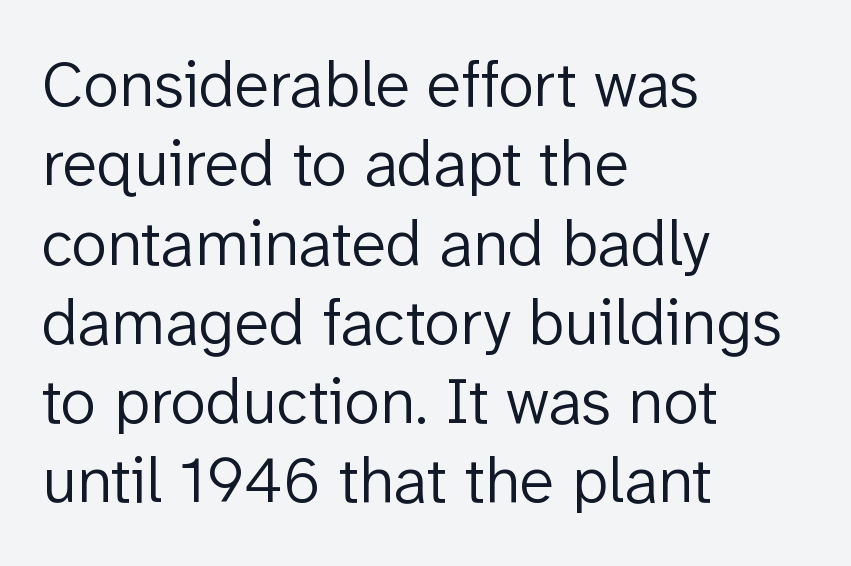
Grotesque or geometric, the face here clearly has no serifs. The specimen reads as upright at a glance. A clean baseline with only descenders dipping below it. The characters are drawn with everyday or finer stroke widths.
